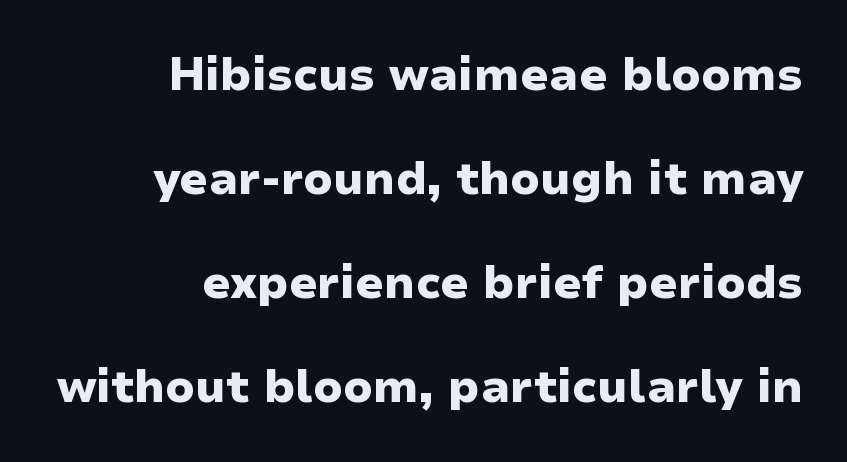
The image shows 45 px heavy, wide sans-serif type, upright; set right-aligned, loose line spacing (2.31x), normal letter spacing, not underlined; low stroke contrast and a medium x-height.
